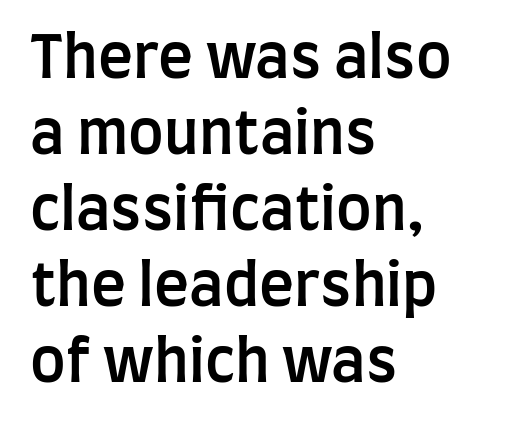
Does extra space separate the letters? No, they use regular spacing. Note the varied advance widths — an 'i' is clearly narrower than an 'm'. Firm but not heavy-handed strokes: this text is semibold. The rendering uses a moderate line-height, typical for paragraphs.
